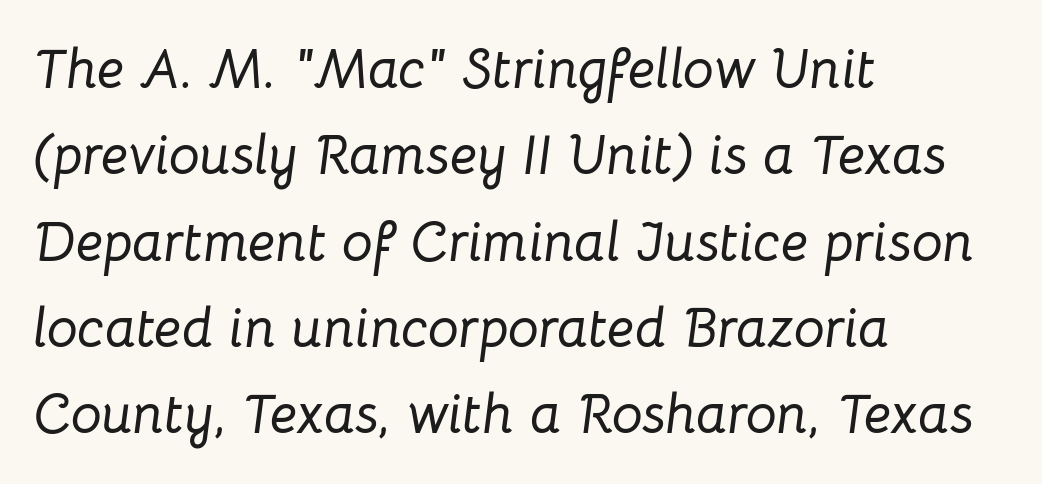
Emphasis-style slanted type is in use. A clean baseline with only descenders dipping below it. Horizontal bands of white between lines are of average thickness. The typesetter chose a ragged-right arrangement here. Spacing verdict: proportional, widths tailored to each character.
